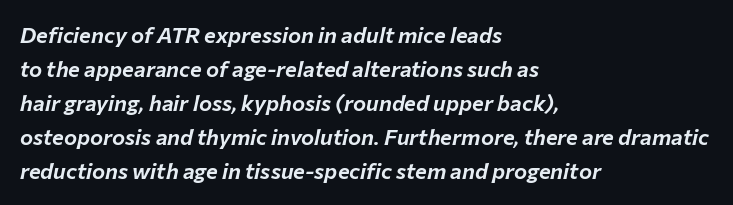
The image shows 22 px text type, italic (leaning right); set left-aligned, normal line spacing (1.55x), normal letter spacing, not underlined.
